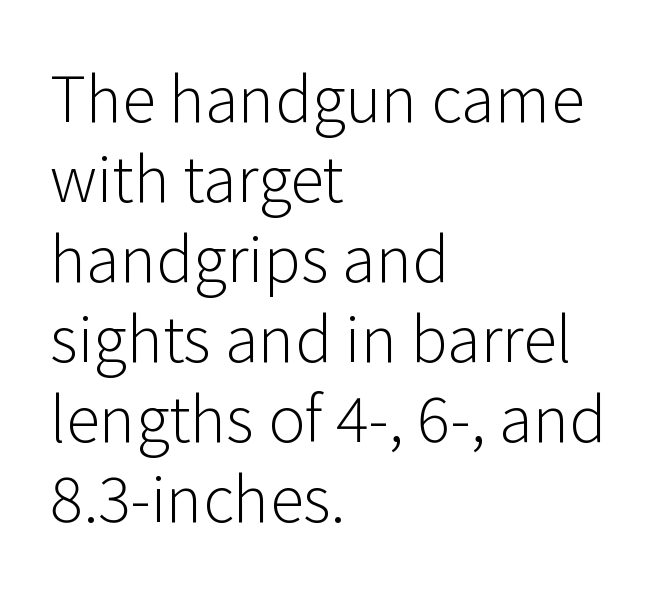
{"serif": "no", "italic": "no", "bold": "no", "weight": "light", "width": "normal", "stroke_contrast": "low", "x_height": "medium", "monospaced": "no", "underline": "no", "align": "left", "line_spacing": "normal", "line_spacing_ratio": 1.29, "letter_spacing": "normal", "letter_spacing_em": 0.0, "glyph_px": 62}
